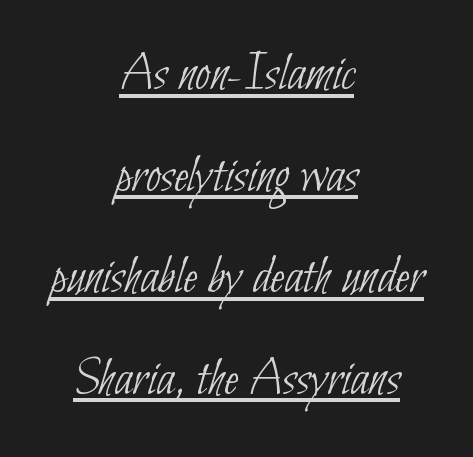
The image shows 54 px thin, condensed sans-serif type; set centered, line spacing 1.88x, normal letter spacing, underlined; low stroke contrast and a small x-height.
